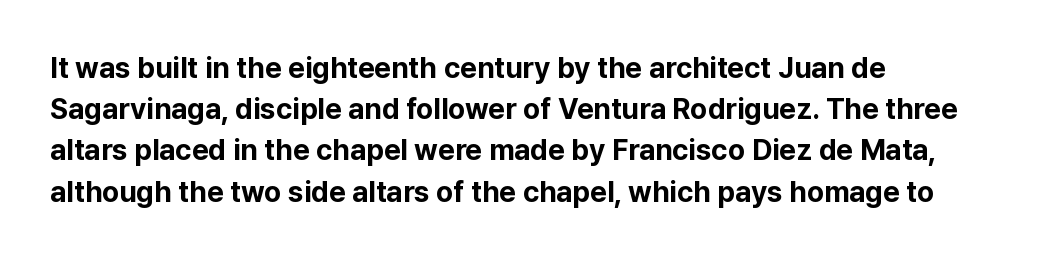
Q: Is the text bold? A: Yes.
Q: Is the text italic (slanted)? A: No, it is upright.
Q: Is the typeface a serif or a sans-serif typeface? A: Sans-serif.
Q: Is the text underlined? A: No.
Q: How is the paragraph aligned? A: Left-aligned.
Q: Is the spacing between letters normal or unusually wide? A: Normal.
Q: Is the spacing between lines tight, normal or loose? A: Normal.
Q: Width (condensed, normal, or wide)? A: Normal.
Q: Stroke contrast? A: Low.
Q: x-height? A: Medium.
Q: Monospaced? A: No.
